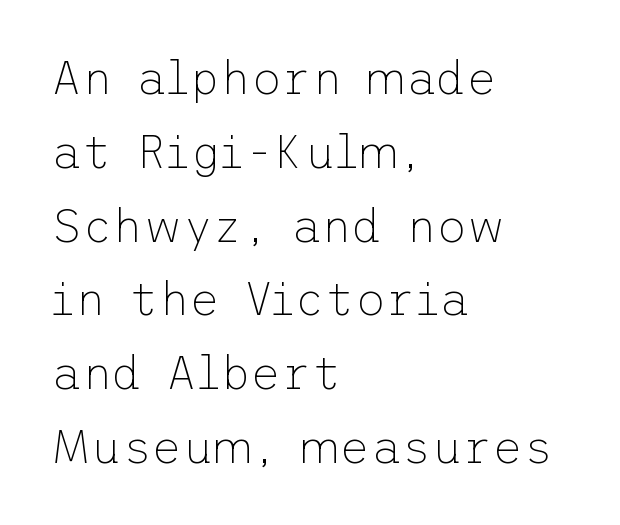
Q: Is the text bold? A: No.
Q: Is the text italic (slanted)? A: No, it is upright.
Q: Is the typeface a serif or a sans-serif typeface? A: Sans-serif.
Q: Is the text underlined? A: No.
Q: How is the paragraph aligned? A: Left-aligned.
Q: Is the spacing between letters normal or unusually wide? A: Normal.
Q: Is the spacing between lines tight, normal or loose? A: Normal.
Q: Width (condensed, normal, or wide)? A: Normal.
Q: Stroke contrast? A: Low.
Q: x-height? A: Medium.
